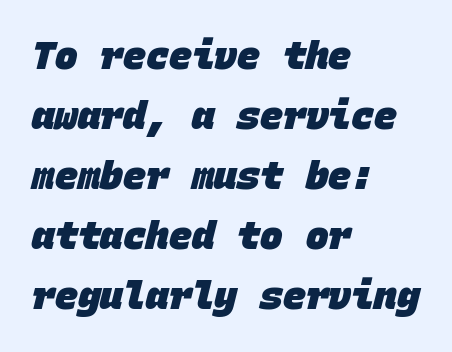
Q: Is the text bold? A: Yes.
Q: Is the typeface a serif or a sans-serif typeface? A: Sans-serif.
Q: Is the text underlined? A: No.
Q: How is the paragraph aligned? A: Left-aligned.
Q: Is the spacing between letters normal or unusually wide? A: Normal.
Q: Is the spacing between lines tight, normal or loose? A: Normal.
Q: Width (condensed, normal, or wide)? A: Normal.
Q: Stroke contrast? A: Low.
Q: x-height? A: Large.
Q: Monospaced? A: Yes.
